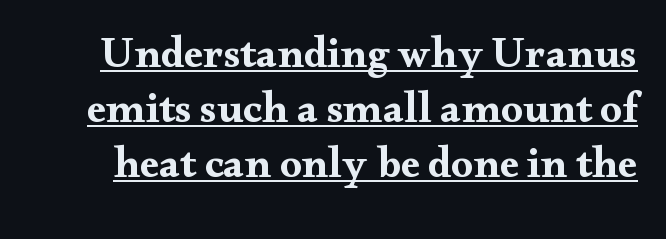
{"serif": "yes", "italic": "no", "bold": "yes", "weight": "bold", "width": "wide", "stroke_contrast": "medium", "x_height": "small", "monospaced": "no", "underline": "yes", "line_spacing": "normal", "line_spacing_ratio": 1.28, "letter_spacing": "normal", "letter_spacing_em": 0.0, "glyph_px": 43}
